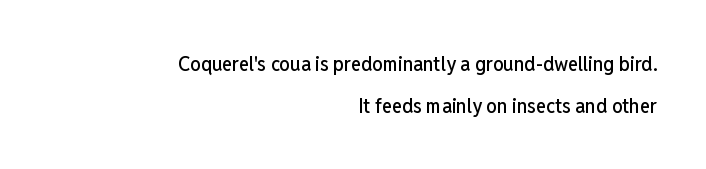
{"italic": "no", "underline": "no", "align": "right", "line_spacing": "loose", "line_spacing_ratio": 2.0, "letter_spacing": "normal", "letter_spacing_em": 0.0, "glyph_px": 21}
